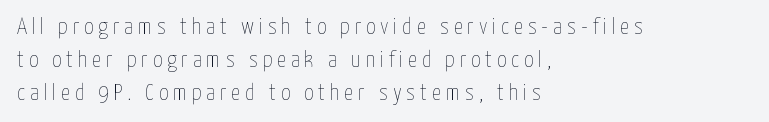
No heavy texture on the line: the type isn't bold. Observe the wide spacing: letters keep a clear distance from each other. Short and long lines alike share a common starting point at left. The vertical gap from one line to the next is medium. Italic? Not at all — the glyphs are vertical. Descenders are the only things crossing below the line.
